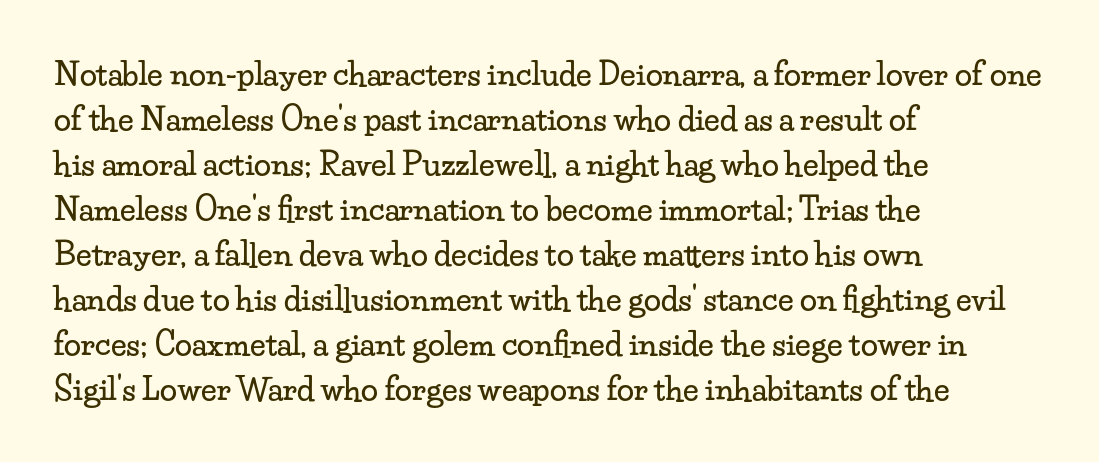
The image shows 31 px wide serif type, upright; set left-aligned, normal line spacing (1.45x), normal letter spacing, not underlined; low stroke contrast and a small x-height.
